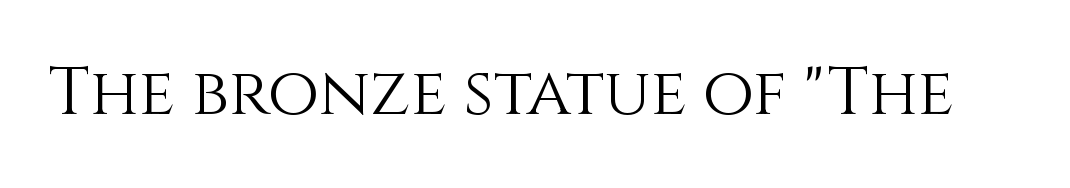
Q: Is the text bold? A: No.
Q: Is the text italic (slanted)? A: No, it is upright.
Q: Is the text underlined? A: No.
Q: Is the spacing between letters normal or unusually wide? A: Normal.
Q: Width (condensed, normal, or wide)? A: Normal.
Q: Stroke contrast? A: Medium.
Q: x-height? A: Large.
Q: Monospaced? A: No.
